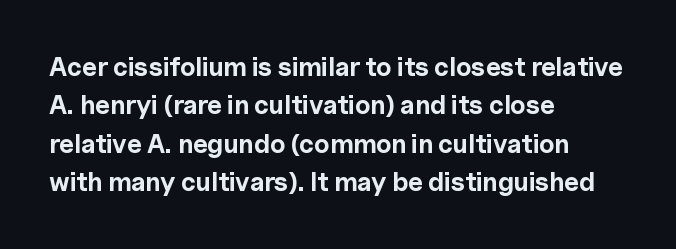
{"italic": "no", "bold": "yes", "underline": "no", "align": "left", "line_spacing": "normal", "line_spacing_ratio": 1.48, "letter_spacing": "normal", "letter_spacing_em": 0.0, "glyph_px": 26}
